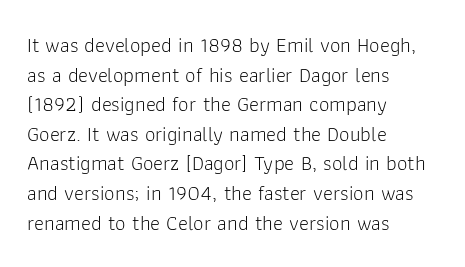
{"italic": "no", "bold": "no", "underline": "no", "align": "left", "line_spacing": "normal", "line_spacing_ratio": 1.41, "letter_spacing": "normal", "letter_spacing_em": 0.0, "glyph_px": 21}
